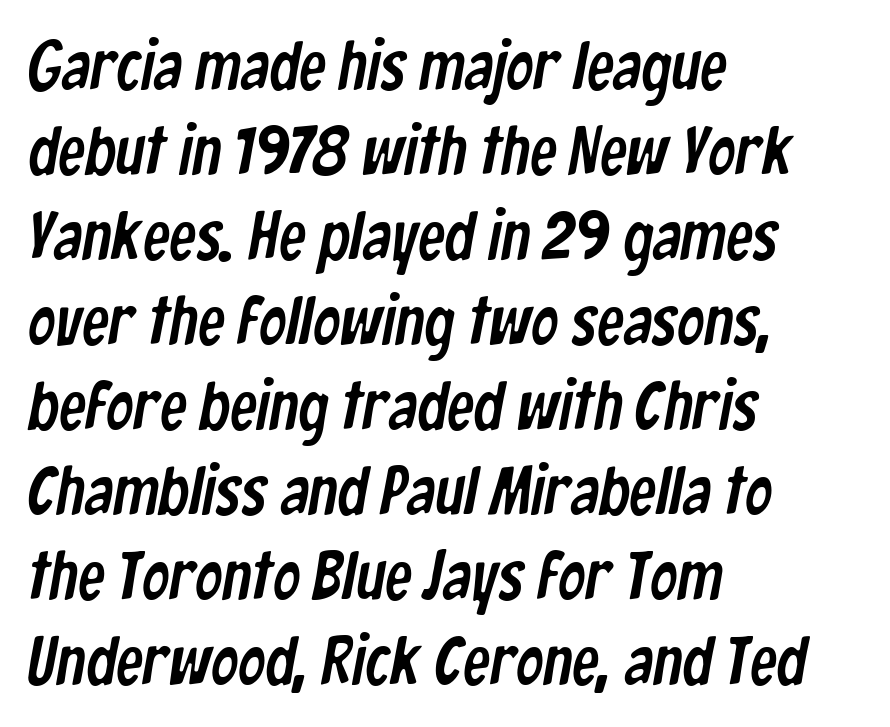
Q: Is the typeface a serif or a sans-serif typeface? A: Sans-serif.
Q: Is the text underlined? A: No.
Q: How is the paragraph aligned? A: Left-aligned.
Q: Is the spacing between letters normal or unusually wide? A: Normal.
Q: Is the spacing between lines tight, normal or loose? A: Normal.
Q: Width (condensed, normal, or wide)? A: Condensed.
Q: Stroke contrast? A: Low.
Q: x-height? A: Medium.
Q: Monospaced? A: No.
